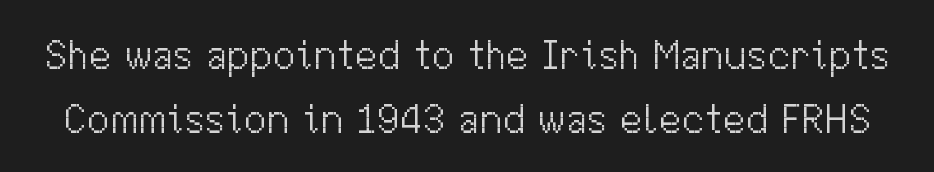
{"serif": "no", "italic": "no", "bold": "no", "weight": "light", "width": "normal", "stroke_contrast": "medium", "x_height": "medium", "monospaced": "no", "underline": "no", "line_spacing": "normal", "line_spacing_ratio": 1.56, "letter_spacing": "normal", "letter_spacing_em": 0.0, "glyph_px": 41}
